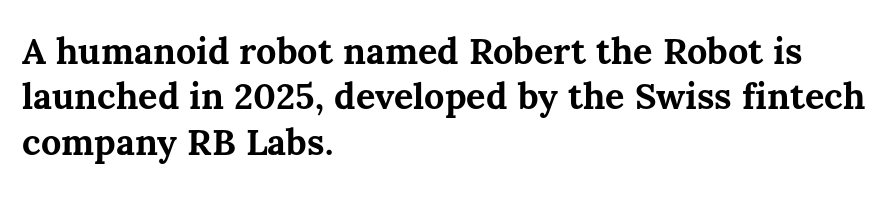
This sample is left-justified, so line endings fall wherever the words run out. The line-height multiplier appears to be the usual default. These lines are rendered in a variable-pitch font. Descenders are the only things crossing below the line. Italic: no, the glyphs are upright roman.
